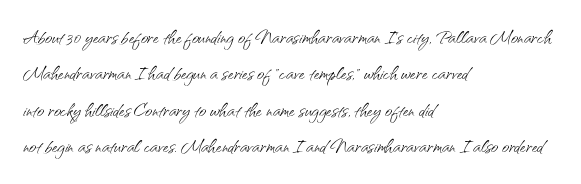
{"bold": "no", "underline": "no", "align": "left", "line_spacing": "normal", "line_spacing_ratio": 1.46, "letter_spacing": "normal", "letter_spacing_em": 0.0, "glyph_px": 25}
